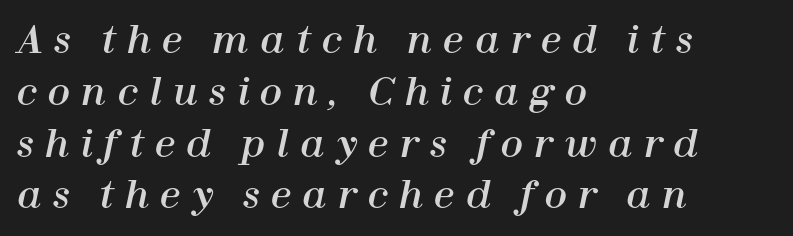
The image shows 37 px text type, italic (leaning right); set left-aligned, normal line spacing (1.4x), unusually wide letter spacing (+0.3 em), not underlined; high stroke contrast and a medium x-height.
